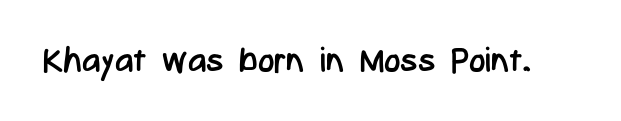
Q: Is the text bold? A: No.
Q: Is the text italic (slanted)? A: No, it is upright.
Q: Is the typeface a serif or a sans-serif typeface? A: Sans-serif.
Q: Is the text underlined? A: No.
Q: Is the spacing between letters normal or unusually wide? A: Normal.
Q: Width (condensed, normal, or wide)? A: Condensed.
Q: Stroke contrast? A: Low.
Q: x-height? A: Medium.
Q: Monospaced? A: No.
